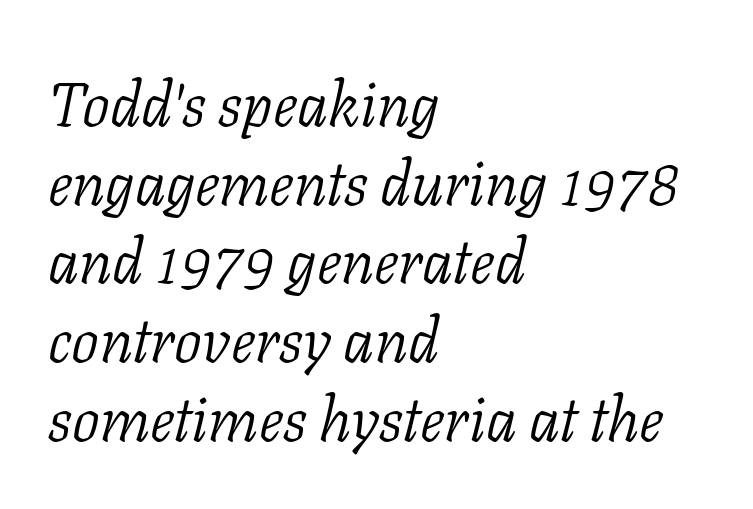
{"serif": "yes", "italic": "yes", "lean": "right", "slant_degrees": 11, "bold": "no", "weight": "light", "width": "normal", "stroke_contrast": "low", "x_height": "medium", "monospaced": "no", "underline": "no", "align": "left", "line_spacing": "normal", "line_spacing_ratio": 1.27, "letter_spacing": "normal", "letter_spacing_em": 0.0, "glyph_px": 62}
